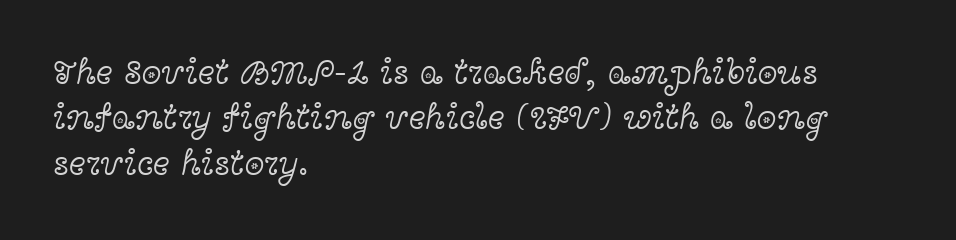
{"serif": "yes", "italic": "no", "bold": "no", "weight": "light", "width": "wide", "x_height": "medium", "monospaced": "no", "underline": "no", "align": "left", "line_spacing": "normal", "line_spacing_ratio": 1.26, "letter_spacing": "normal", "letter_spacing_em": 0.0, "glyph_px": 36}
